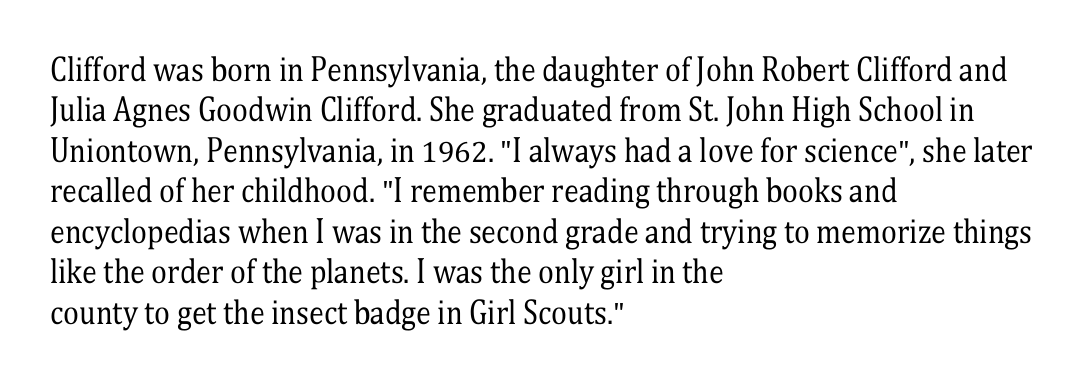
{"serif": "yes", "italic": "no", "bold": "no", "weight": "regular", "width": "condensed", "stroke_contrast": "medium", "x_height": "medium", "monospaced": "no", "underline": "no", "align": "left", "line_spacing": "normal", "line_spacing_ratio": 1.35, "letter_spacing": "normal", "letter_spacing_em": 0.0, "glyph_px": 30}
